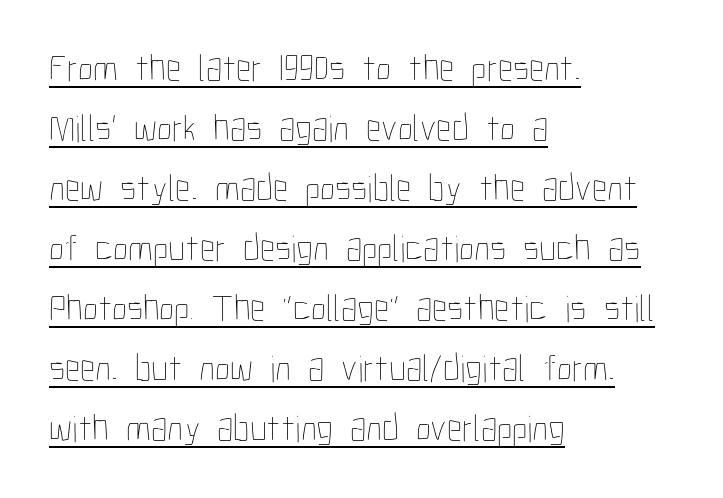
The passage shown stacks its lines at a standard gap. This reads as an unemphasized weight, regular at the heaviest. A continuous stroke trails under the words, as in a hyperlink. Do the characters align in a grid? No, the font is proportional. Every character sits straight up, as roman type does.
